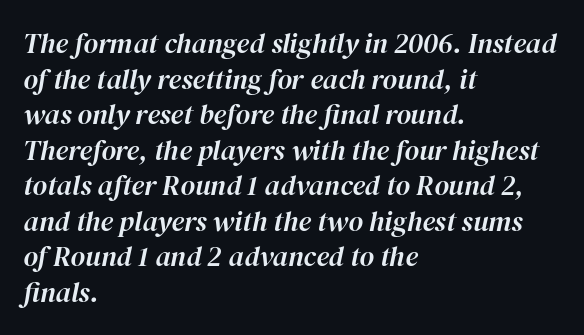
The words here are not underlined. Think of a printed novel: that variable character pitch is what you see here. Horizontal alignment here is leftward, the default for most running prose. The passage shown leans; its letterforms are oblique.
